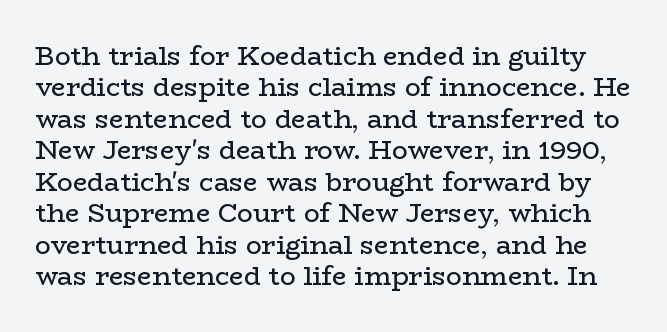
{"italic": "no", "bold": "no", "underline": "no", "line_spacing_ratio": 1.21, "letter_spacing": "normal", "letter_spacing_em": 0.0, "glyph_px": 26}
